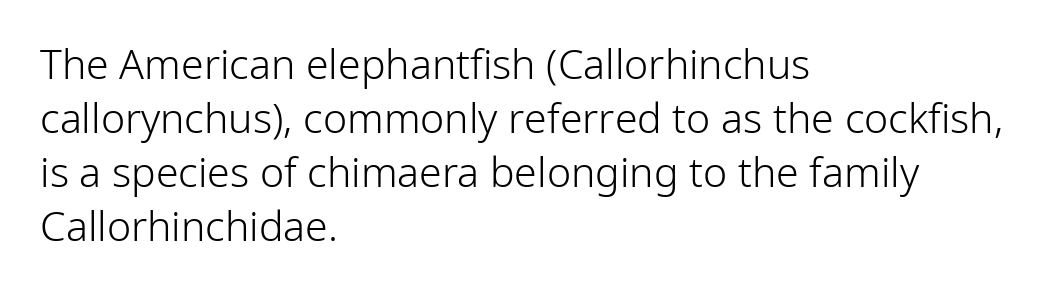
Q: Is the text bold? A: No.
Q: Is the text italic (slanted)? A: No, it is upright.
Q: Is the typeface a serif or a sans-serif typeface? A: Sans-serif.
Q: Is the text underlined? A: No.
Q: How is the paragraph aligned? A: Left-aligned.
Q: Is the spacing between letters normal or unusually wide? A: Normal.
Q: Is the spacing between lines tight, normal or loose? A: Normal.
Q: Width (condensed, normal, or wide)? A: Normal.
Q: Stroke contrast? A: Low.
Q: x-height? A: Medium.
Q: Monospaced? A: No.
